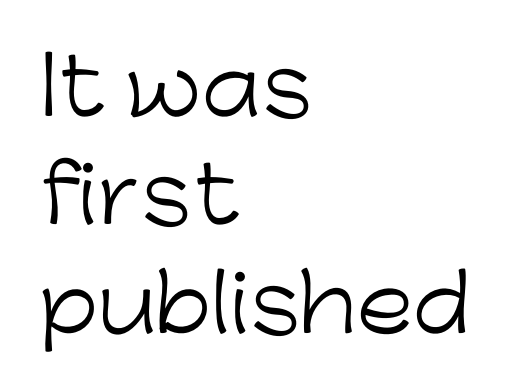
Anything drawn beneath the words? Only blank space. Caption: face not bold, strokes unweighted. Leading: standard. Line starts are locked; line ends wander. In terms of letterspacing, this is plain default setting. Unlike italic type, these characters show no tilt at all.
